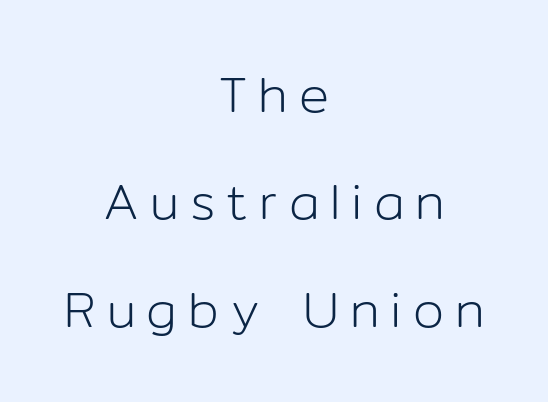
To sum up the face: it is a sans, with no serifs. The zone under the glyphs is completely vacant. This sample has the flowing, uneven cadence of proportional lettering. Line spacing here is loose. The lines are quadded center. Counters stay open thanks to moderate or lighter strokes.
